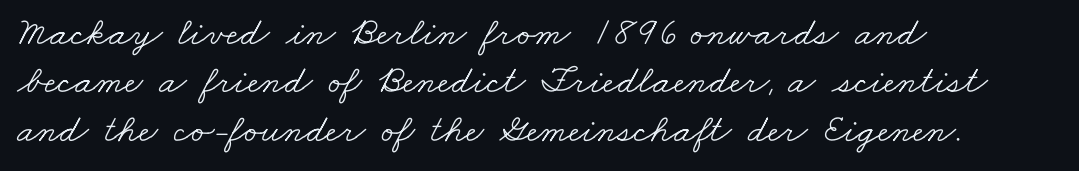
Q: Is the text bold? A: No.
Q: Is the typeface a serif or a sans-serif typeface? A: Serif.
Q: Is the text underlined? A: No.
Q: How is the paragraph aligned? A: Left-aligned.
Q: Is the spacing between letters normal or unusually wide? A: Normal.
Q: Width (condensed, normal, or wide)? A: Wide.
Q: Stroke contrast? A: Low.
Q: x-height? A: Small.
Q: Monospaced? A: No.
